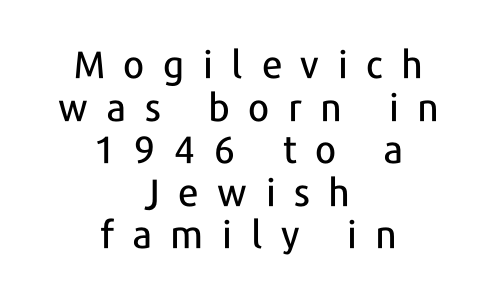
Here the designer chose a conventional face with non-uniform glyph widths. Nope, no serifs anywhere on these letters. Underlining? Definitely not there. The line-height multiplier appears low, near solid setting. Does extra space separate the letters? Yes, quite a lot of it.
